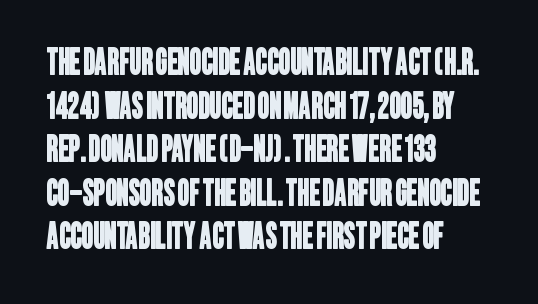
{"serif": "no", "width": "condensed", "stroke_contrast": "low", "x_height": "large", "monospaced": "no", "underline": "no", "align": "left", "line_spacing_ratio": 1.21, "letter_spacing": "normal", "letter_spacing_em": 0.0, "glyph_px": 36}
